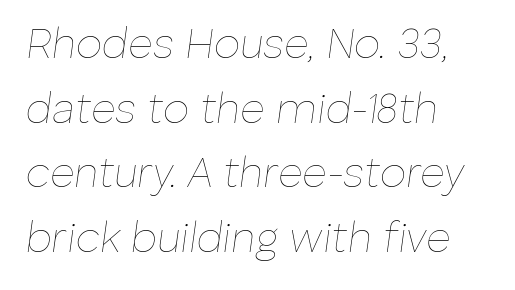
{"italic": "yes", "lean": "right", "slant_degrees": 8, "bold": "no", "weight": "thin", "width": "normal", "stroke_contrast": "low", "x_height": "medium", "monospaced": "no", "underline": "no", "align": "left", "line_spacing": "normal", "line_spacing_ratio": 1.54, "letter_spacing": "normal", "letter_spacing_em": 0.0, "glyph_px": 42}
